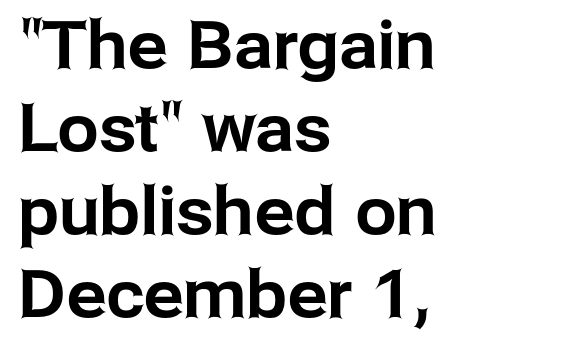
The image shows 66 px sans-serif type, upright; set left-aligned, normal line spacing (1.26x), normal letter spacing, not underlined; low stroke contrast and a medium x-height.
